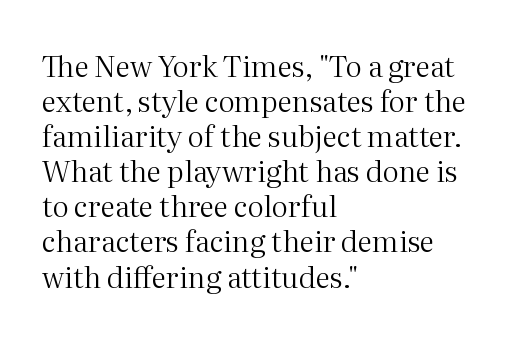
Q: Is the text bold? A: No.
Q: Is the text italic (slanted)? A: No, it is upright.
Q: Is the typeface a serif or a sans-serif typeface? A: Serif.
Q: Is the text underlined? A: No.
Q: How is the paragraph aligned? A: Left-aligned.
Q: Is the spacing between letters normal or unusually wide? A: Normal.
Q: Width (condensed, normal, or wide)? A: Normal.
Q: Stroke contrast? A: Medium.
Q: x-height? A: Medium.
Q: Monospaced? A: No.
